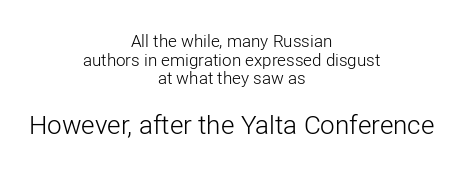
The image shows 26 px text type, upright; set centered, tight line spacing (1.1x), normal letter spacing, not underlined; the second (bottom) block is 1.53x larger.
